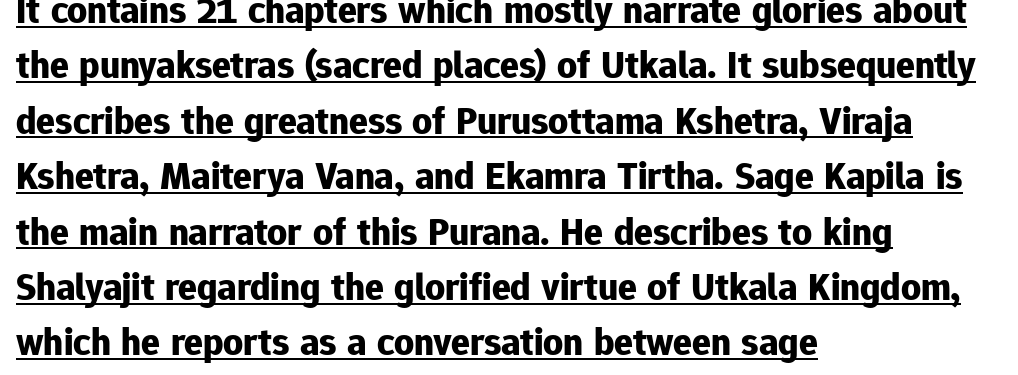
{"serif": "no", "italic": "no", "bold": "yes", "weight": "bold", "width": "normal", "stroke_contrast": "low", "x_height": "medium", "monospaced": "no", "underline": "yes", "align": "left", "line_spacing": "normal", "line_spacing_ratio": 1.42, "letter_spacing": "normal", "letter_spacing_em": 0.0, "glyph_px": 39}
